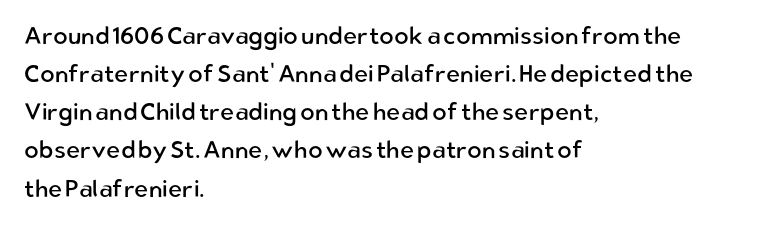
The image shows 24 px text type, upright; set left-aligned, normal line spacing (1.59x), normal letter spacing, not underlined.
